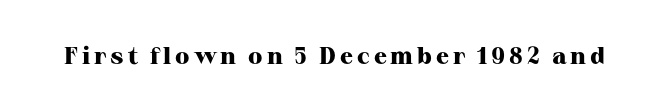
{"italic": "no", "bold": "yes", "underline": "no", "glyph_px": 24}
